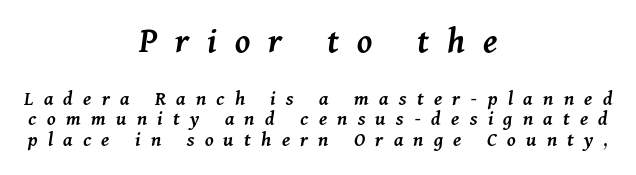
Q: Is the text bold? A: Semi-bold.
Q: Is the text italic (slanted)? A: Yes, it leans right by about 11 degrees.
Q: Is the text underlined? A: No.
Q: How is the paragraph aligned? A: Centered.
Q: Is the spacing between letters normal or unusually wide? A: Unusually wide.
Q: Is the spacing between lines tight, normal or loose? A: Tight.
Q: Which block of text is set in a larger size, the first (top) or the second (bottom)? A: The first (top) one.
Q: Width (condensed, normal, or wide)? A: Normal.
Q: Stroke contrast? A: Medium.
Q: x-height? A: Medium.
Q: Monospaced? A: No.
